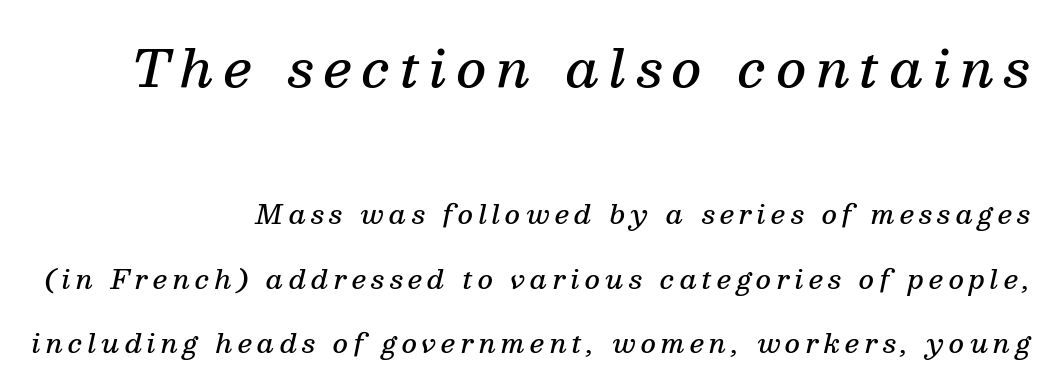
Q: Is the text bold? A: Semi-bold.
Q: Is the text italic (slanted)? A: Yes, it leans right by about 13 degrees.
Q: Is the typeface a serif or a sans-serif typeface? A: Serif.
Q: Is the text underlined? A: No.
Q: How is the paragraph aligned? A: Right-aligned.
Q: Is the spacing between letters normal or unusually wide? A: Unusually wide.
Q: Is the spacing between lines tight, normal or loose? A: Loose.
Q: Which block of text is set in a larger size, the first (top) or the second (bottom)? A: The first (top) one.
Q: Width (condensed, normal, or wide)? A: Normal.
Q: Stroke contrast? A: Medium.
Q: x-height? A: Medium.
Q: Monospaced? A: No.
